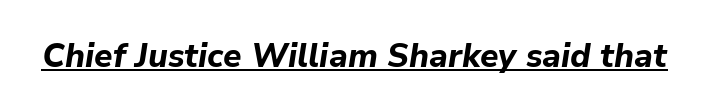
Q: Is the text bold? A: Yes.
Q: Is the text italic (slanted)? A: Yes, it leans right by about 9 degrees.
Q: Is the text underlined? A: Yes.
Q: Is the spacing between letters normal or unusually wide? A: Normal.
Q: Width (condensed, normal, or wide)? A: Normal.
Q: Stroke contrast? A: Low.
Q: x-height? A: Medium.
Q: Monospaced? A: No.
